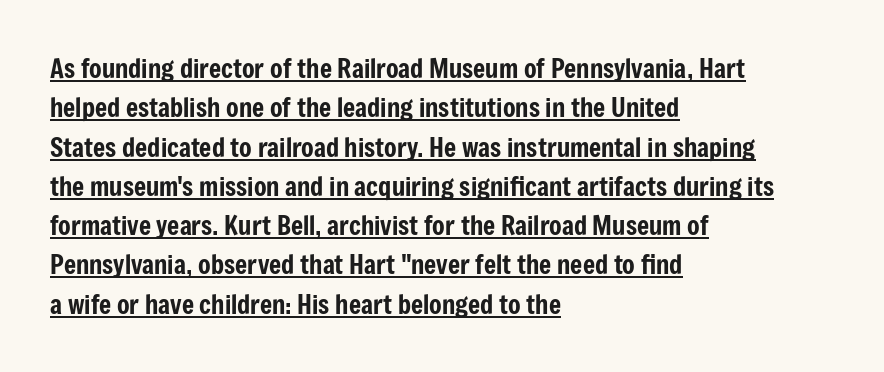
Q: Is the text italic (slanted)? A: No, it is upright.
Q: Is the text underlined? A: Yes.
Q: How is the paragraph aligned? A: Left-aligned.
Q: Is the spacing between letters normal or unusually wide? A: Normal.
Q: Is the spacing between lines tight, normal or loose? A: Normal.
